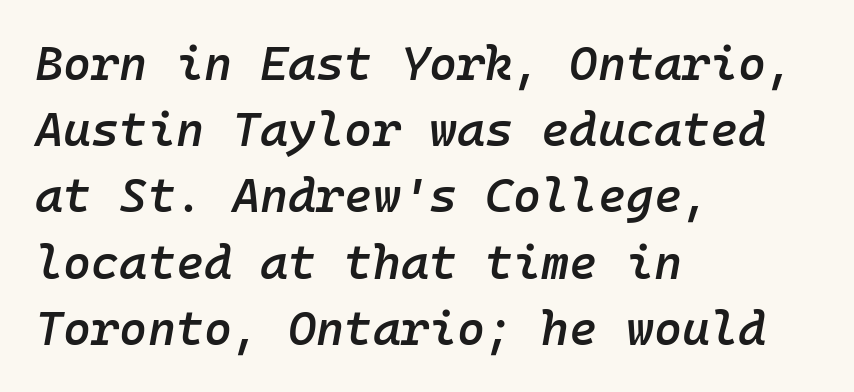
These lines are rendered in a fixed-pitch font. Any mark beneath the type? The region is blank. Semibold letterforms, between regular and bold. This rendering uses left alignment, leaving the right contour irregular.
